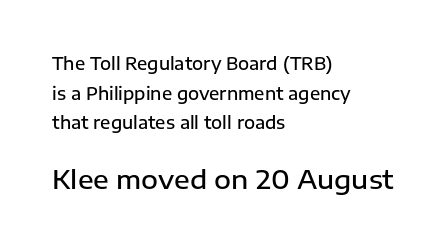
The image shows 26 px text type, upright; set left-aligned, line spacing 1.75x, normal letter spacing, not underlined; the second (bottom) block is 1.53x larger.
